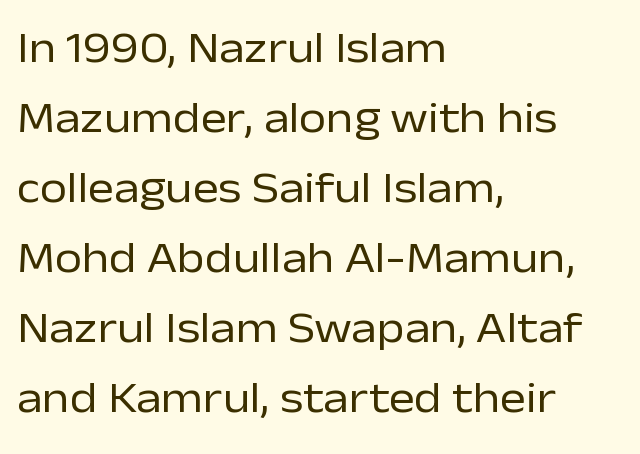
These lines are rendered in a variable-pitch font. This sample is left-justified, so line endings fall wherever the words run out. It's the straight-up-and-down kind of type. The zone under the glyphs is completely vacant. You could call the tracking neutral — neither tight nor loose. Compared with a typical body face, this is equally light or lighter still.
